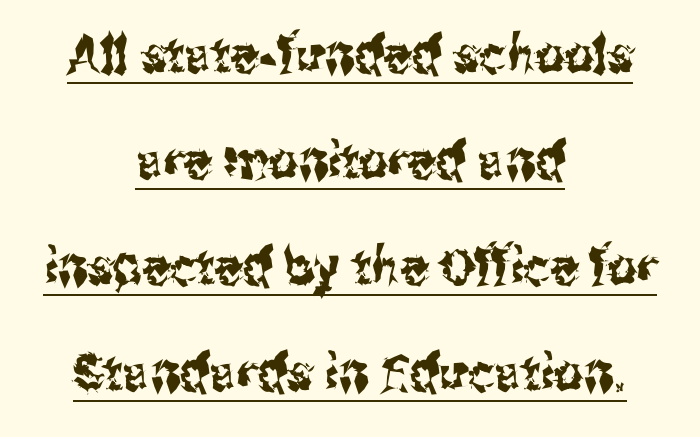
{"serif": "no", "italic": "no", "width": "condensed", "stroke_contrast": "medium", "x_height": "medium", "monospaced": "no", "underline": "yes", "align": "center", "line_spacing": "loose", "line_spacing_ratio": 2.08, "letter_spacing": "normal", "letter_spacing_em": 0.0, "glyph_px": 51}
